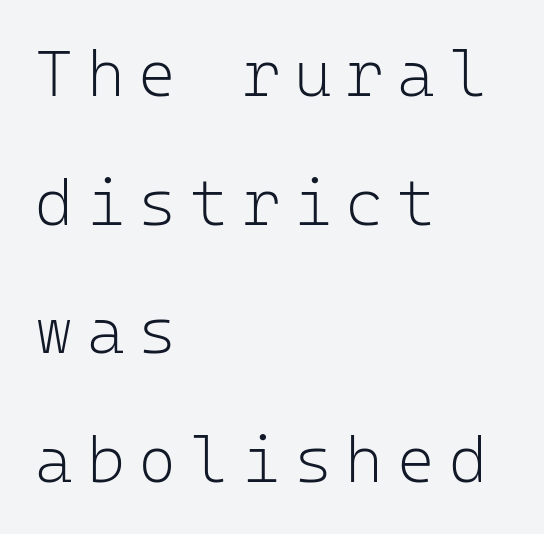
Q: Is the text bold? A: No.
Q: Is the text italic (slanted)? A: No, it is upright.
Q: Is the typeface a serif or a sans-serif typeface? A: Sans-serif.
Q: Is the text underlined? A: No.
Q: How is the paragraph aligned? A: Left-aligned.
Q: Is the spacing between letters normal or unusually wide? A: Unusually wide.
Q: Is the spacing between lines tight, normal or loose? A: Loose.
Q: Width (condensed, normal, or wide)? A: Normal.
Q: Stroke contrast? A: Low.
Q: x-height? A: Medium.
Q: Monospaced? A: Yes.
